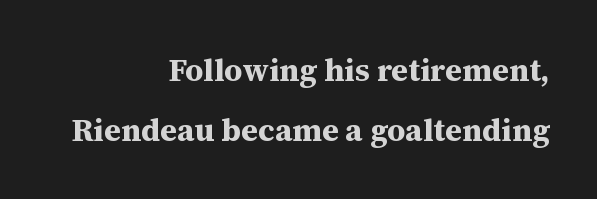
{"serif": "yes", "italic": "no", "bold": "yes", "weight": "bold", "width": "normal", "stroke_contrast": "medium", "x_height": "medium", "monospaced": "no", "underline": "no", "align": "right", "line_spacing_ratio": 1.86, "letter_spacing": "normal", "letter_spacing_em": 0.0, "glyph_px": 32}
